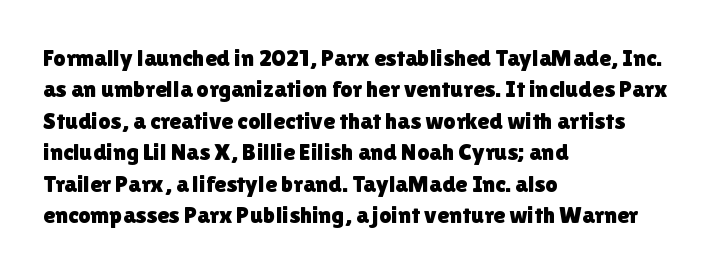
Q: Is the text italic (slanted)? A: No, it is upright.
Q: Is the text underlined? A: No.
Q: How is the paragraph aligned? A: Left-aligned.
Q: Is the spacing between letters normal or unusually wide? A: Normal.
Q: Is the spacing between lines tight, normal or loose? A: Normal.
